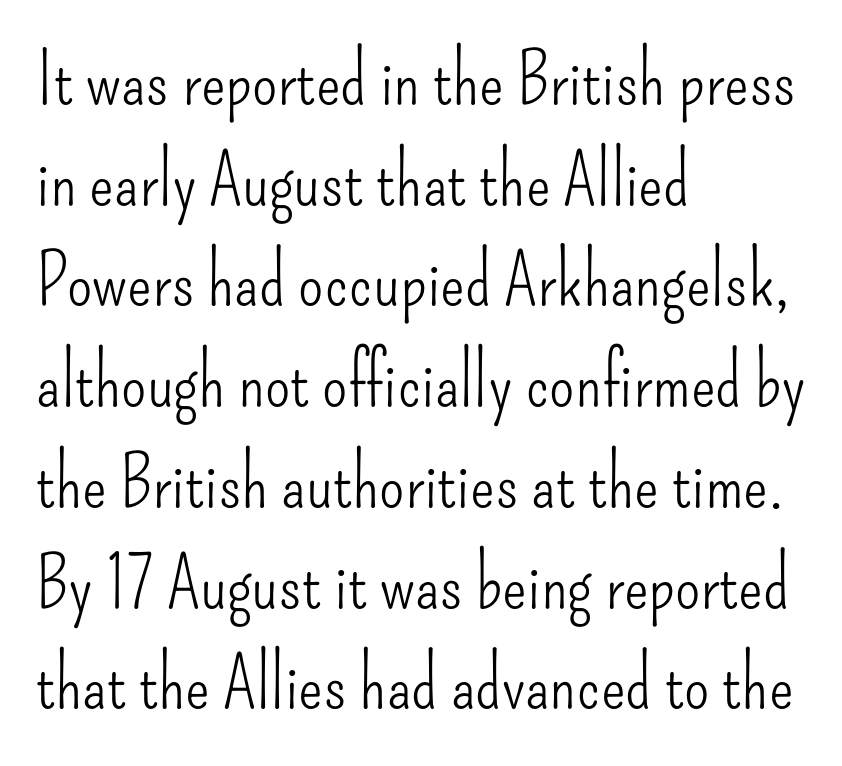
A typesetter would call this leading conventional body-copy spacing. Heft: none added — not bold. It's the straight-up-and-down kind of type. Students, note that the glyphs here touch the page at normal intervals. Nobody drew a line under any word here. Every row of glyphs begins at an identical x-position on the left.
